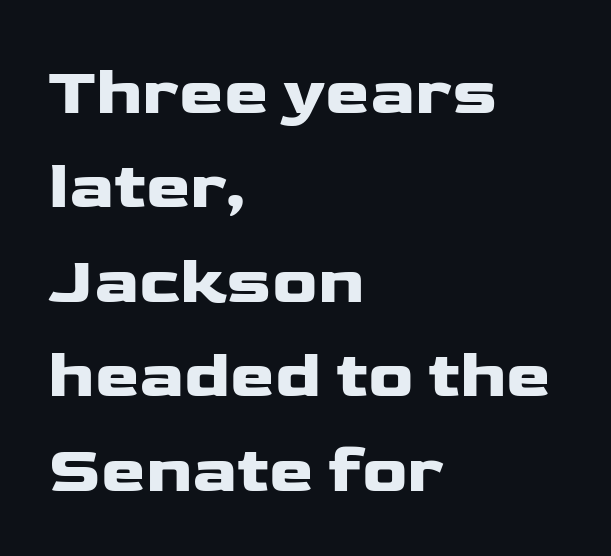
Each letter keeps its own natural width here, so spacing adapts to shape. This rendering features lettering with no underline. Every character sits straight up, as roman type does. Regular leading.
